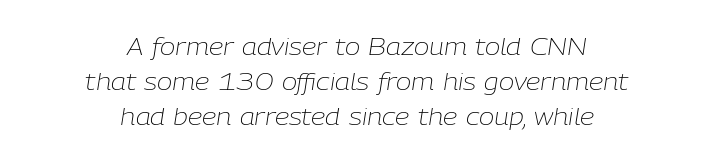
The image shows 23 px text type, italic (leaning right); set centered, normal line spacing (1.53x), normal letter spacing, not underlined.
